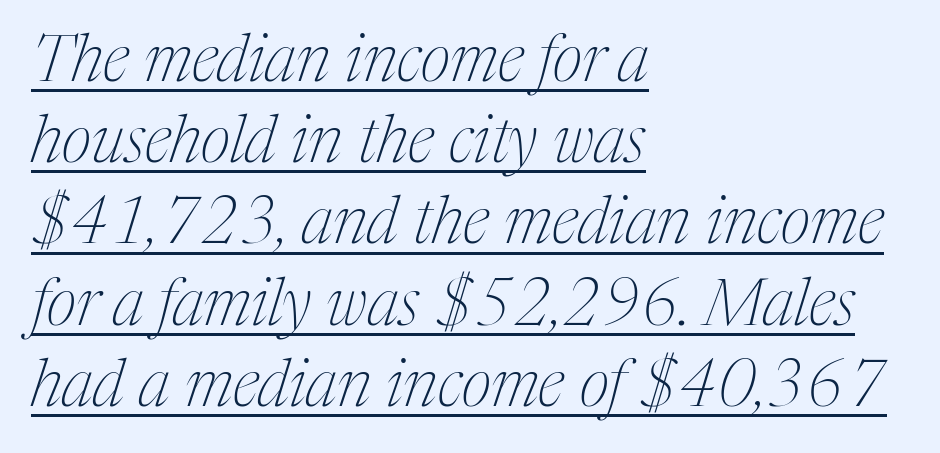
{"serif": "yes", "italic": "yes", "lean": "right", "slant_degrees": 17, "bold": "no", "weight": "thin", "width": "condensed", "stroke_contrast": "medium", "x_height": "medium", "monospaced": "no", "underline": "yes", "align": "left", "line_spacing": "normal", "line_spacing_ratio": 1.25, "letter_spacing": "normal", "letter_spacing_em": 0.0, "glyph_px": 65}
